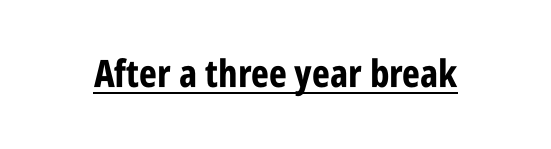
Q: Is the text bold? A: Yes.
Q: Is the text italic (slanted)? A: No, it is upright.
Q: Is the typeface a serif or a sans-serif typeface? A: Sans-serif.
Q: Is the text underlined? A: Yes.
Q: Is the spacing between letters normal or unusually wide? A: Normal.
Q: Width (condensed, normal, or wide)? A: Condensed.
Q: Stroke contrast? A: Low.
Q: x-height? A: Large.
Q: Monospaced? A: No.
